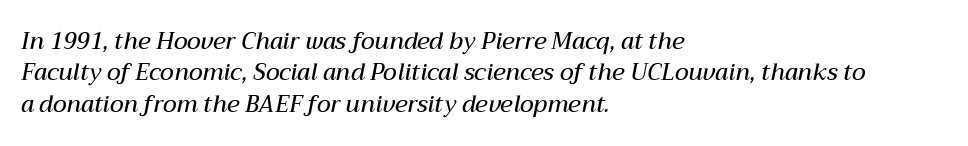
Notice the strokes are somewhat thickened but not fully heavy: this is a semibold. The rows are spaced the way most documents space them. The ragged edge is on the right, which tells us the setting is flush left. Designer's note — italics engaged. Descender tails drop into unmarked territory.
